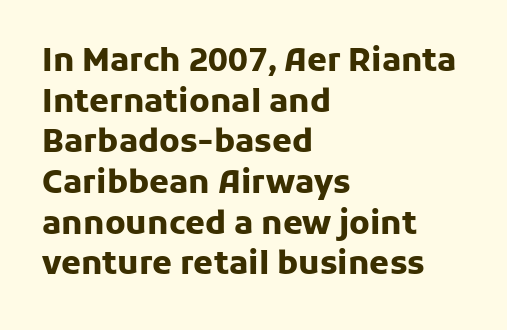
Q: Is the text bold? A: Yes.
Q: Is the text italic (slanted)? A: No, it is upright.
Q: Is the typeface a serif or a sans-serif typeface? A: Sans-serif.
Q: Is the text underlined? A: No.
Q: How is the paragraph aligned? A: Left-aligned.
Q: Is the spacing between letters normal or unusually wide? A: Normal.
Q: Is the spacing between lines tight, normal or loose? A: Normal.
Q: Width (condensed, normal, or wide)? A: Normal.
Q: Stroke contrast? A: Low.
Q: x-height? A: Medium.
Q: Monospaced? A: No.
